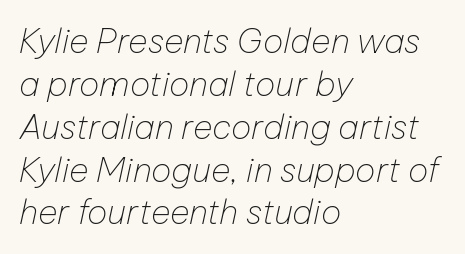
Q: Is the text bold? A: No.
Q: Is the text italic (slanted)? A: Yes, it leans right by about 12 degrees.
Q: Is the text underlined? A: No.
Q: How is the paragraph aligned? A: Left-aligned.
Q: Is the spacing between letters normal or unusually wide? A: Normal.
Q: Is the spacing between lines tight, normal or loose? A: Normal.
Q: Width (condensed, normal, or wide)? A: Normal.
Q: Stroke contrast? A: Low.
Q: x-height? A: Medium.
Q: Monospaced? A: No.
